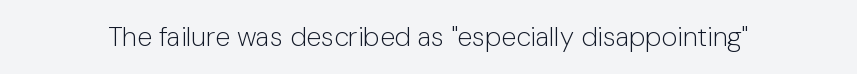
Q: Is the text bold? A: No.
Q: Is the text italic (slanted)? A: No, it is upright.
Q: Is the text underlined? A: No.
Q: Is the spacing between letters normal or unusually wide? A: Normal.
